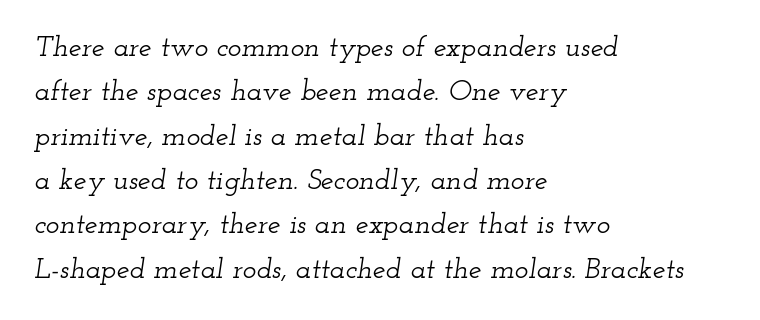
{"serif": "yes", "italic": "yes", "lean": "right", "slant_degrees": 12, "width": "wide", "stroke_contrast": "low", "x_height": "small", "monospaced": "no", "underline": "no", "align": "left", "line_spacing": "normal", "line_spacing_ratio": 1.53, "letter_spacing": "normal", "letter_spacing_em": 0.0, "glyph_px": 29}
